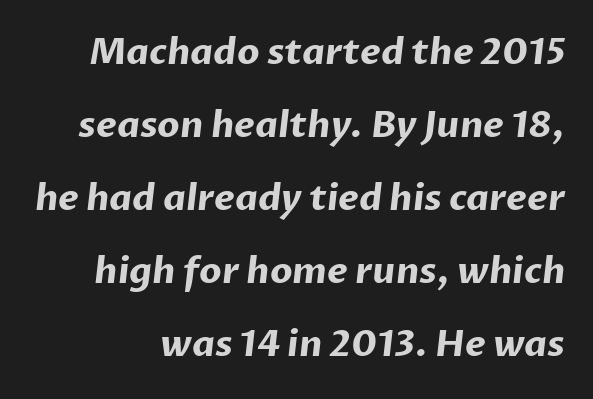
The image shows 36 px bold sans-serif type; set loose line spacing (2.03x), normal letter spacing, not underlined; low stroke contrast and a medium x-height.
